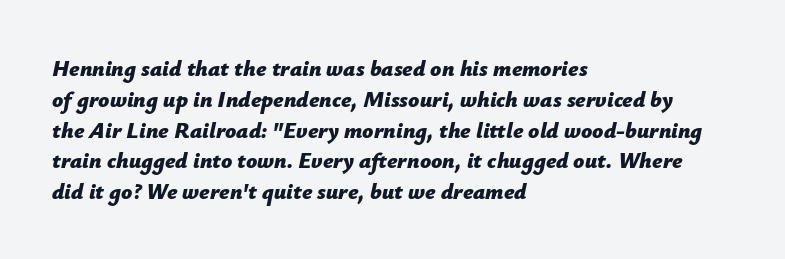
The image shows 22 px bold type, italic (leaning right); set left-aligned, normal line spacing (1.4x), normal letter spacing, not underlined.
